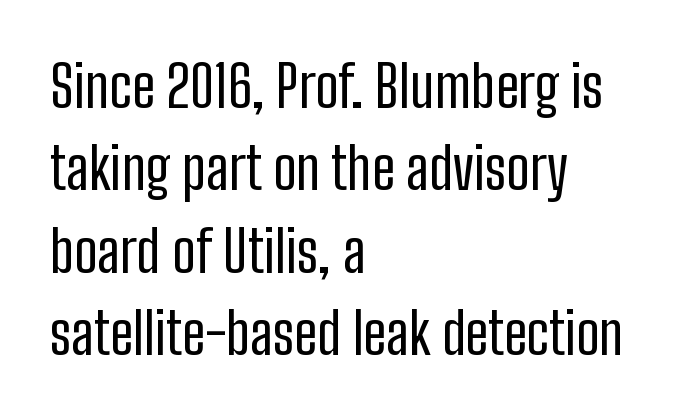
The image shows 58 px regular-weight, condensed sans-serif type, upright; set left-aligned, normal line spacing (1.42x), normal letter spacing, not underlined; low stroke contrast and a medium x-height.
